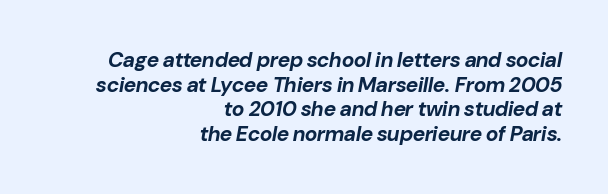
The image shows 21 px bold type, italic (leaning right); set right-aligned, line spacing 1.17x, normal letter spacing, not underlined.
